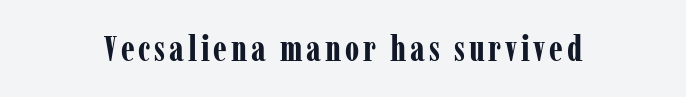
The image shows 35 px bold, condensed serif type, upright; set not underlined; low stroke contrast and a medium x-height.
